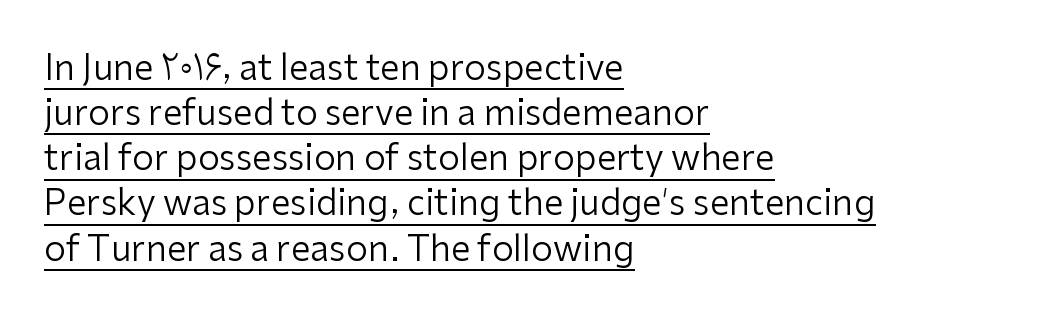
Regarding serifs, this sample does without them. Does the copy run flush right? No — it runs flush left. The rendering uses natural spacing where letterforms have individual widths. The rendering uses the underline text-decoration. Each word holds together tightly as a unit, with standard inter-letter gaps. The lines sit at an ordinary, default distance from one another.
